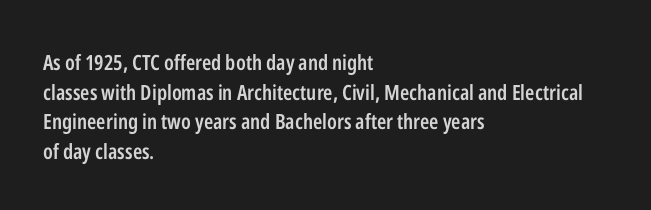
If you measured baseline to baseline, you'd find a middling distance. No italicization has been applied; the sample stays upright. If you drew a ruler down the left edge, every line would touch it. Has an underline been added? It has not. Semibold letterforms, between regular and bold. Here the glyphs are tracked normally, forming tight word shapes.
